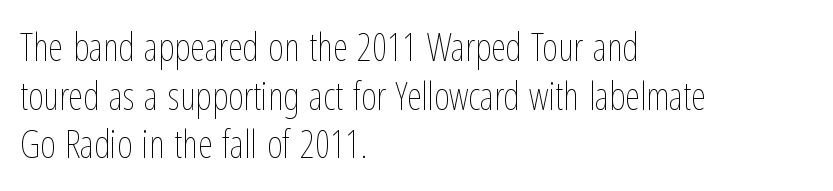
{"italic": "no", "bold": "no", "weight": "thin", "width": "condensed", "stroke_contrast": "low", "x_height": "medium", "monospaced": "no", "underline": "no", "align": "left", "line_spacing": "normal", "line_spacing_ratio": 1.28, "letter_spacing": "normal", "letter_spacing_em": 0.0, "glyph_px": 38}
